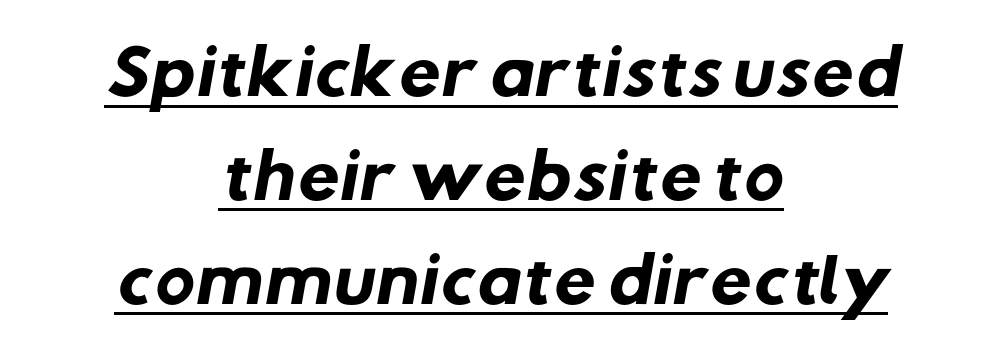
The image shows 60 px heavy sans-serif type; set centered, line spacing 1.73x, normal letter spacing, underlined; low stroke contrast and a medium x-height.
